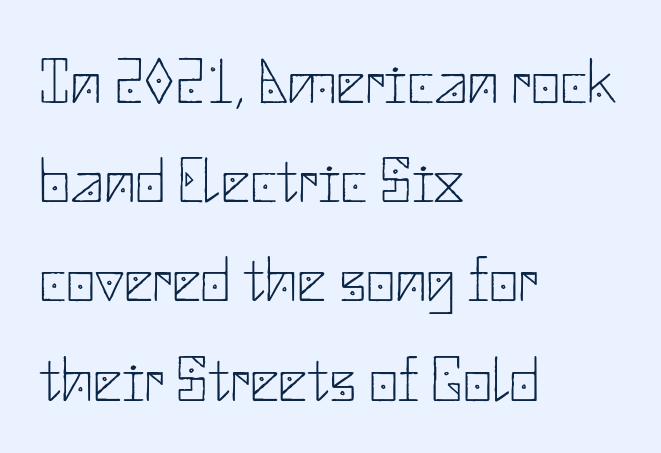
{"serif": "no", "italic": "no", "bold": "no", "weight": "thin", "width": "normal", "stroke_contrast": "low", "x_height": "small", "underline": "no", "align": "left", "line_spacing": "normal", "line_spacing_ratio": 1.55, "letter_spacing": "normal", "letter_spacing_em": 0.0, "glyph_px": 64}
